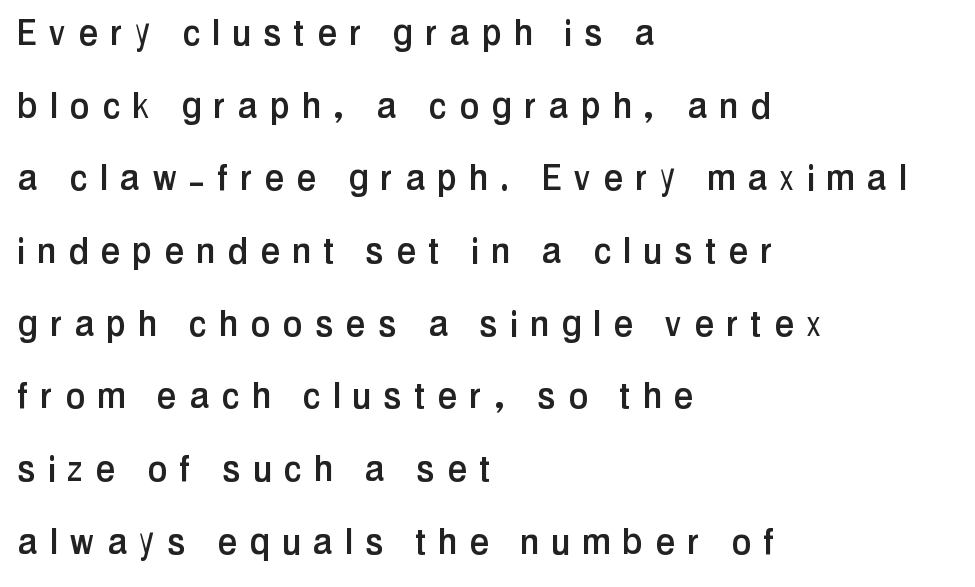
{"serif": "no", "italic": "no", "width": "condensed", "stroke_contrast": "low", "x_height": "medium", "monospaced": "no", "underline": "no", "align": "left", "line_spacing": "normal", "line_spacing_ratio": 1.69, "letter_spacing": "wide", "letter_spacing_em": 0.32, "glyph_px": 43}
